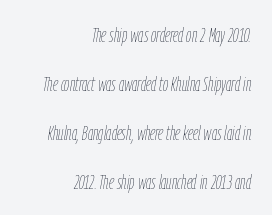
{"italic": "yes", "lean": "right", "slant_degrees": 9, "bold": "no", "underline": "no", "align": "right", "line_spacing": "loose", "line_spacing_ratio": 2.33, "letter_spacing": "normal", "letter_spacing_em": 0.0, "glyph_px": 21}
